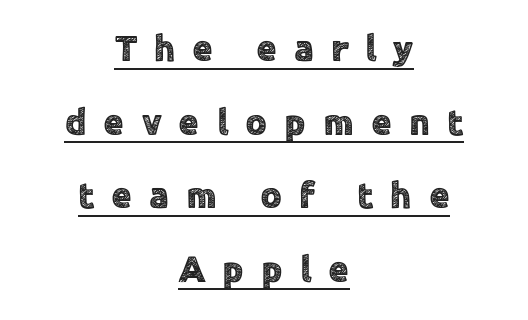
The image shows 37 px sans-serif type, upright; set centered, loose line spacing (1.99x), unusually wide letter spacing (+0.46 em), underlined; a medium x-height.
